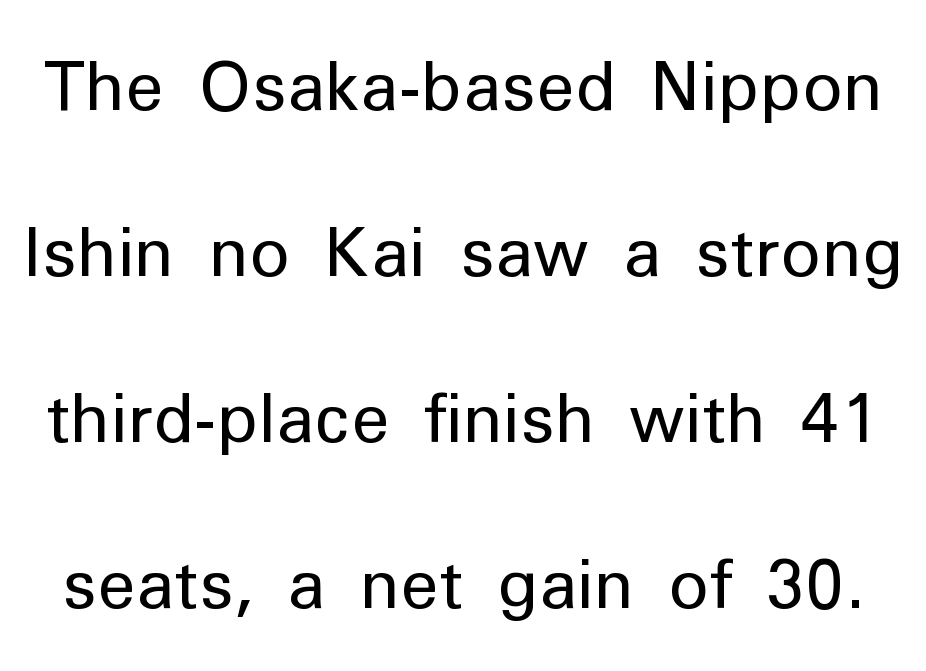
{"serif": "no", "italic": "no", "bold": "no", "weight": "regular", "width": "normal", "stroke_contrast": "low", "x_height": "medium", "monospaced": "no", "underline": "no", "line_spacing": "loose", "line_spacing_ratio": 2.44, "letter_spacing": "normal", "letter_spacing_em": 0.0, "glyph_px": 68}
